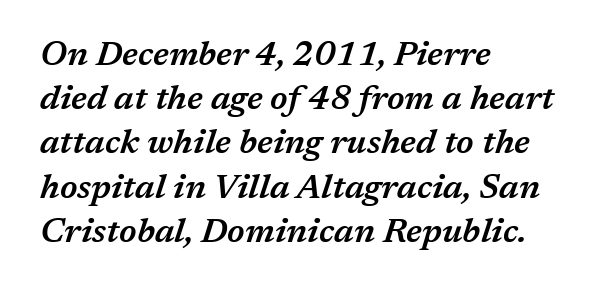
{"italic": "yes", "lean": "right", "slant_degrees": 17, "bold": "semi", "weight": "semibold", "width": "normal", "stroke_contrast": "medium", "x_height": "medium", "monospaced": "no", "underline": "no", "align": "left", "line_spacing": "normal", "line_spacing_ratio": 1.3, "letter_spacing": "normal", "letter_spacing_em": 0.0, "glyph_px": 34}
